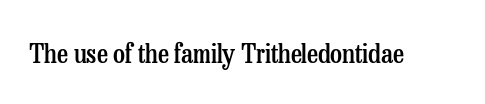
Q: Is the text bold? A: Semi-bold.
Q: Is the text italic (slanted)? A: No, it is upright.
Q: Is the text underlined? A: No.
Q: Is the spacing between letters normal or unusually wide? A: Normal.
